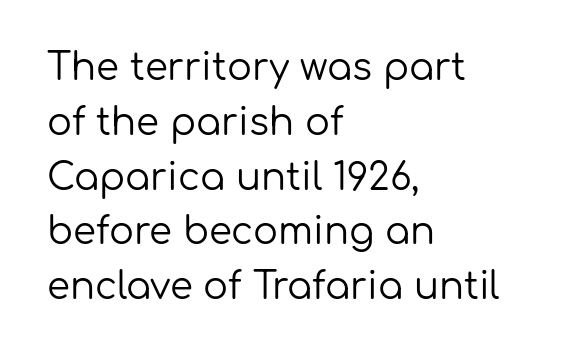
This sample has the flowing, uneven cadence of proportional lettering. Classification — sans serif. Is the type heavy? It reads as light-to-regular instead. Is the letter spacing exaggerated? No — it looks like the ordinary default. Ordinary non-slanted type is in use. Each row of text sits above clean, open space.
